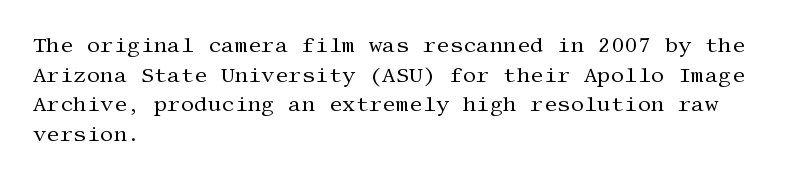
Q: Is the text bold? A: No.
Q: Is the text italic (slanted)? A: No, it is upright.
Q: Is the text underlined? A: No.
Q: How is the paragraph aligned? A: Left-aligned.
Q: Is the spacing between letters normal or unusually wide? A: Normal.
Q: Is the spacing between lines tight, normal or loose? A: Normal.
